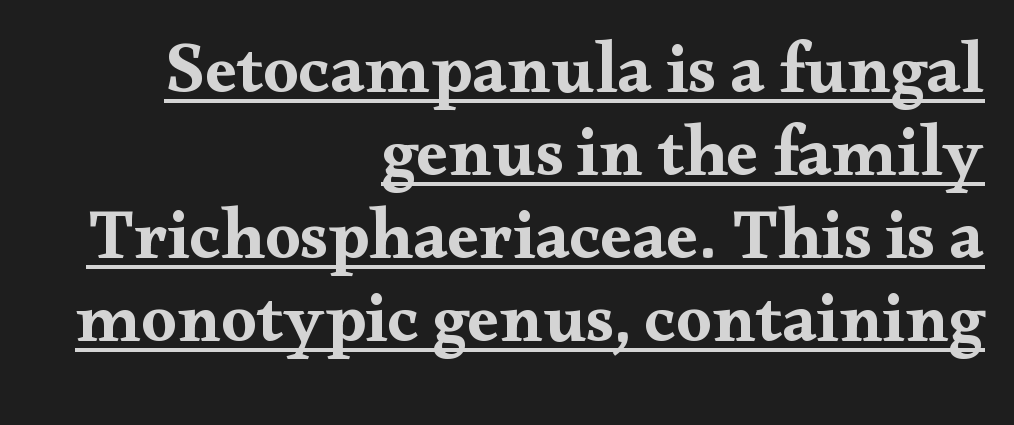
Q: Is the text bold? A: Yes.
Q: Is the text italic (slanted)? A: No, it is upright.
Q: Is the typeface a serif or a sans-serif typeface? A: Serif.
Q: Is the text underlined? A: Yes.
Q: How is the paragraph aligned? A: Right-aligned.
Q: Is the spacing between letters normal or unusually wide? A: Normal.
Q: Width (condensed, normal, or wide)? A: Wide.
Q: Stroke contrast? A: Medium.
Q: x-height? A: Small.
Q: Monospaced? A: No.
